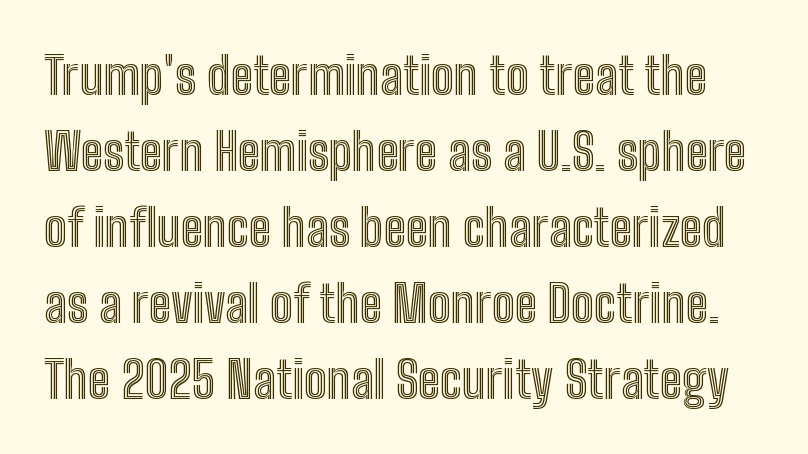
The image shows 51 px condensed type, upright; set normal line spacing (1.49x), normal letter spacing, not underlined; a medium x-height.
